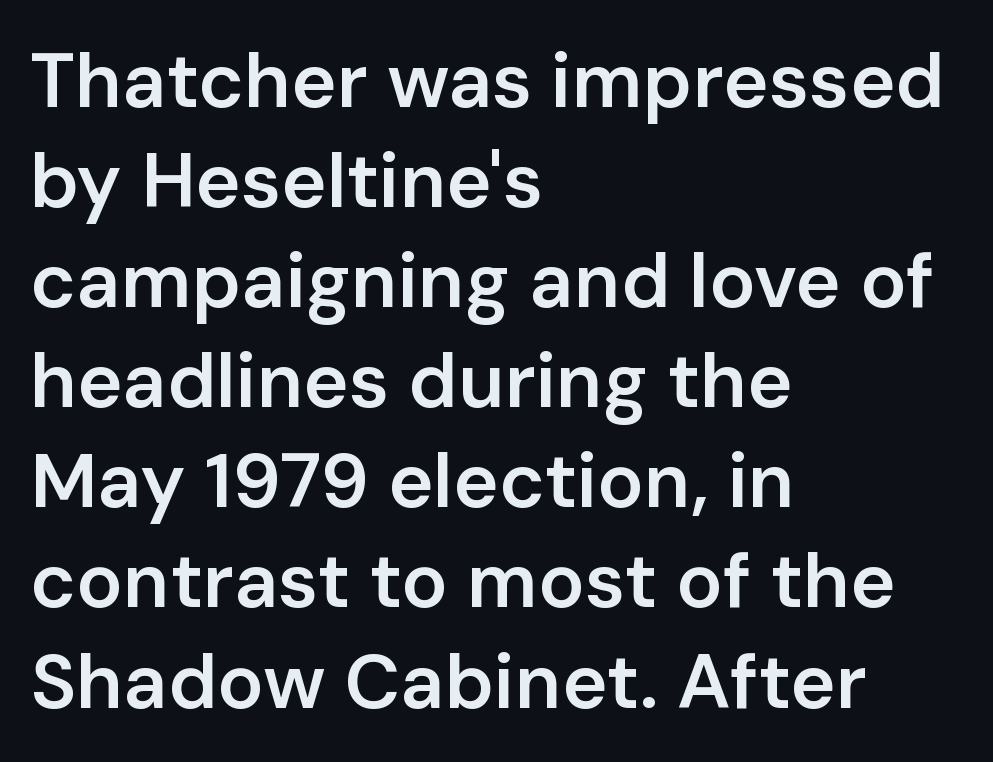
The image shows 77 px semibold sans-serif type, upright; set left-aligned, normal line spacing (1.3x), normal letter spacing, not underlined; low stroke contrast and a medium x-height.
